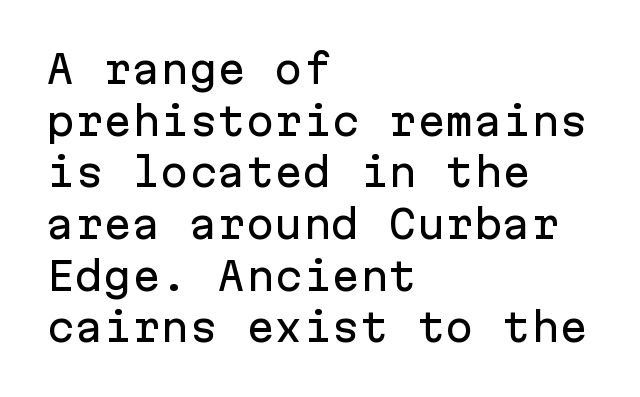
{"serif": "no", "italic": "no", "width": "normal", "stroke_contrast": "low", "x_height": "medium", "monospaced": "yes", "underline": "no", "align": "left", "line_spacing": "normal", "line_spacing_ratio": 1.36, "letter_spacing": "normal", "letter_spacing_em": 0.0, "glyph_px": 38}
